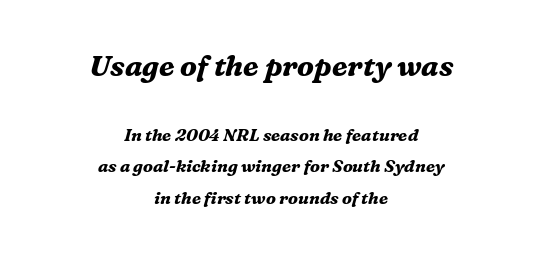
{"serif": "yes", "italic": "yes", "lean": "right", "slant_degrees": 16, "bold": "yes", "weight": "bold", "width": "normal", "stroke_contrast": "medium", "x_height": "medium", "monospaced": "no", "underline": "no", "align": "center", "line_spacing_ratio": 1.85, "letter_spacing": "normal", "letter_spacing_em": 0.0, "larger_block": "first", "size_ratio": 1.71, "glyph_px": 29}
